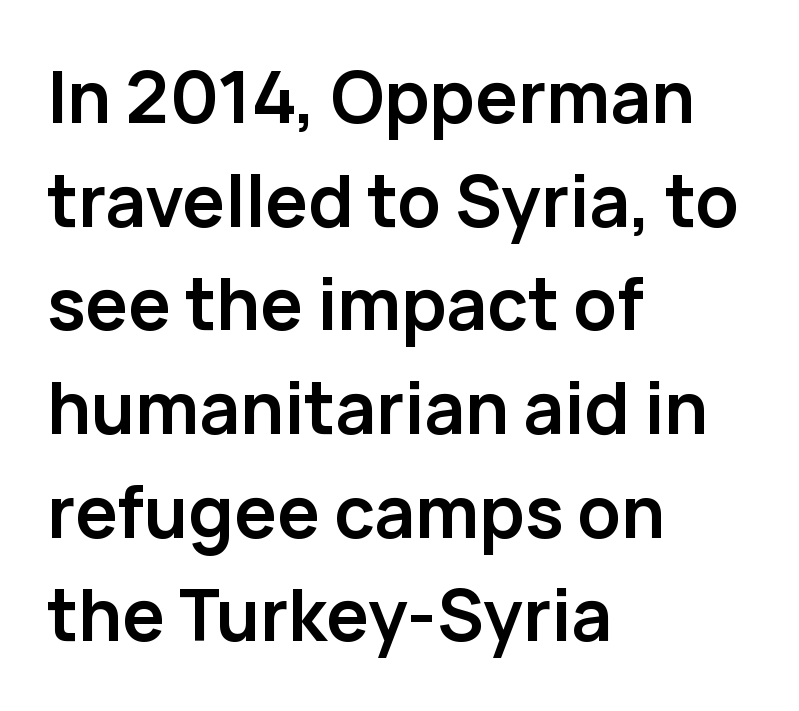
Q: Is the text bold? A: Yes.
Q: Is the text italic (slanted)? A: No, it is upright.
Q: Is the typeface a serif or a sans-serif typeface? A: Sans-serif.
Q: Is the text underlined? A: No.
Q: How is the paragraph aligned? A: Left-aligned.
Q: Is the spacing between letters normal or unusually wide? A: Normal.
Q: Is the spacing between lines tight, normal or loose? A: Normal.
Q: Width (condensed, normal, or wide)? A: Normal.
Q: Stroke contrast? A: Low.
Q: x-height? A: Medium.
Q: Monospaced? A: No.
